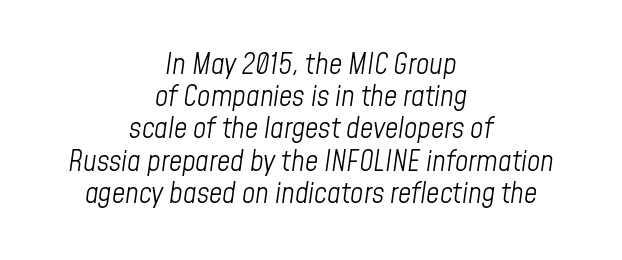
Q: Is the text bold? A: No.
Q: Is the text italic (slanted)? A: Yes, it leans right by about 8 degrees.
Q: Is the text underlined? A: No.
Q: How is the paragraph aligned? A: Centered.
Q: Is the spacing between letters normal or unusually wide? A: Normal.
Q: Is the spacing between lines tight, normal or loose? A: Tight.
Q: Width (condensed, normal, or wide)? A: Condensed.
Q: Stroke contrast? A: Low.
Q: x-height? A: Medium.
Q: Monospaced? A: No.
